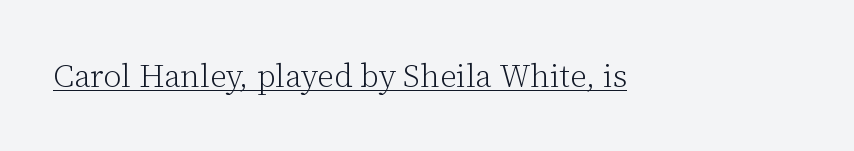
Tracking here is standard; glyphs follow each other at the usual distance. Tall strokes in this sample are plumb rather than angled. This sample has the flowing, uneven cadence of proportional lettering. This is underlined copy, the kind a proofreader might mark for attention. Letters have the restrained weight of plain body copy at most.
